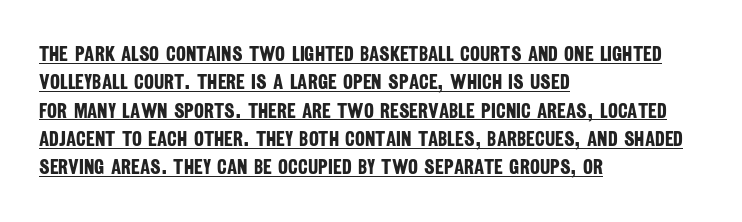
Descenders here cross a horizontal rule under the line. Nobody touched the tracking dial on this one. Students, observe: this is what conventionally led text looks like. Casual observation: everything's shoved over to the left. How heavy is the stroke? Heavy — this is a bold.
